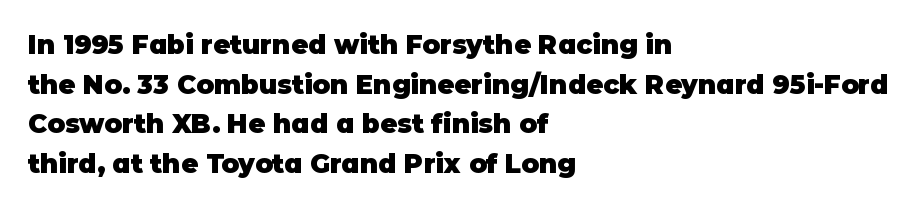
Q: Is the text bold? A: Yes.
Q: Is the text italic (slanted)? A: No, it is upright.
Q: Is the text underlined? A: No.
Q: How is the paragraph aligned? A: Left-aligned.
Q: Is the spacing between letters normal or unusually wide? A: Normal.
Q: Is the spacing between lines tight, normal or loose? A: Normal.
